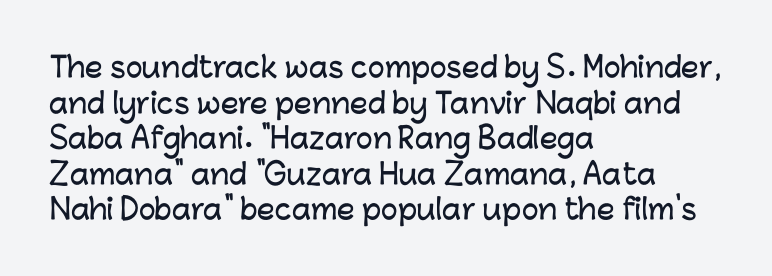
{"serif": "no", "italic": "no", "width": "normal", "stroke_contrast": "low", "x_height": "medium", "monospaced": "no", "underline": "no", "align": "left", "line_spacing": "normal", "line_spacing_ratio": 1.27, "letter_spacing": "normal", "letter_spacing_em": 0.0, "glyph_px": 28}
